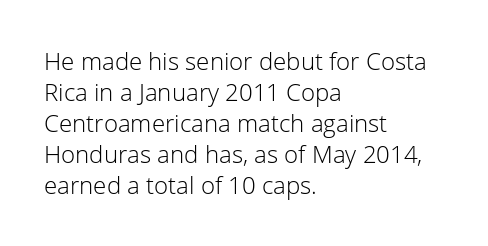
{"italic": "no", "bold": "no", "underline": "no", "align": "left", "line_spacing": "normal", "line_spacing_ratio": 1.29, "letter_spacing": "normal", "letter_spacing_em": 0.0, "glyph_px": 24}
